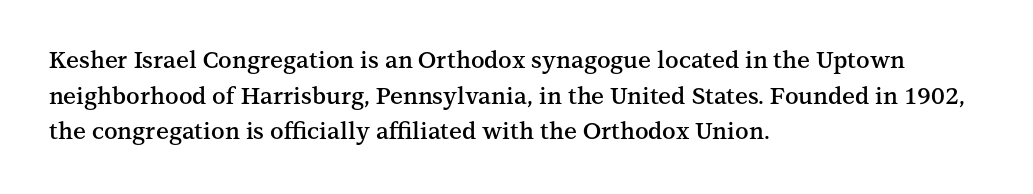
The image shows 23 px text type, upright; set left-aligned, normal line spacing (1.55x), normal letter spacing, not underlined.
